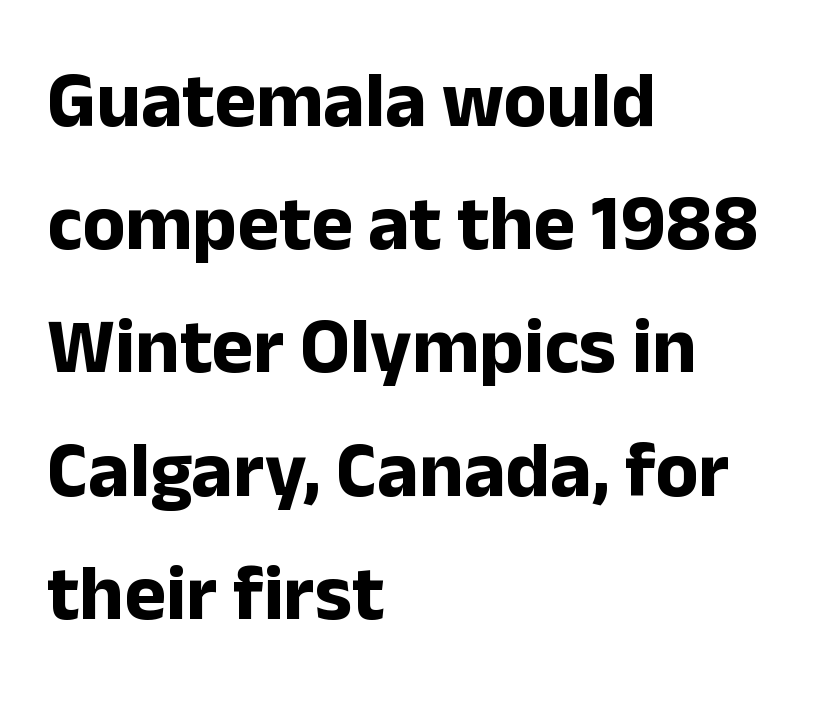
Type style note: lacks serifs. In CSS terms this would be text-align: left. Between one letter and the next there's only the usual sliver of space. Check the space under the baseline: it is left empty. You could not count columns in this text — the font is proportionally spaced.
